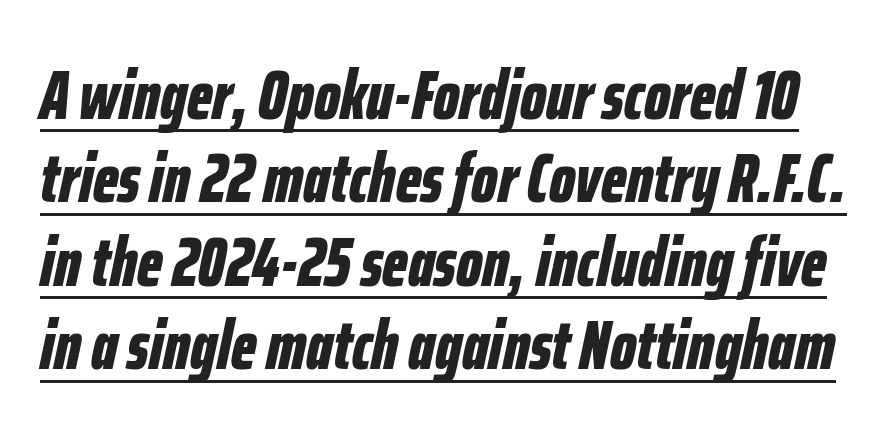
The image shows 69 px bold, condensed type, italic (leaning right); set line spacing 1.21x, normal letter spacing, underlined; low stroke contrast and a medium x-height.
